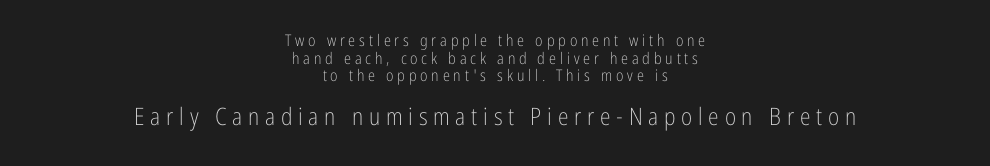
These lines huddle together more closely than default settings would place them. The specimen omits any rule beneath the text block's lines. Between one letter and the next there's a generous, obvious gap. The face used here appears at its bigger size in the lower chunk. The lines are quadded center. In terms of posture, this sample is upright.
